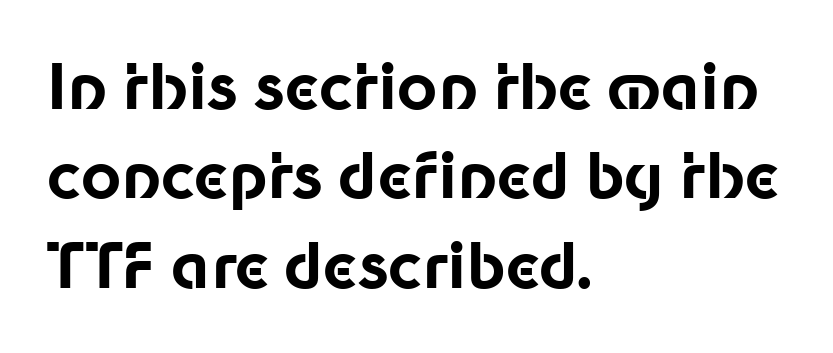
The image shows 62 px bold sans-serif type, upright; set left-aligned, normal line spacing (1.44x), normal letter spacing, not underlined; low stroke contrast and a medium x-height.
